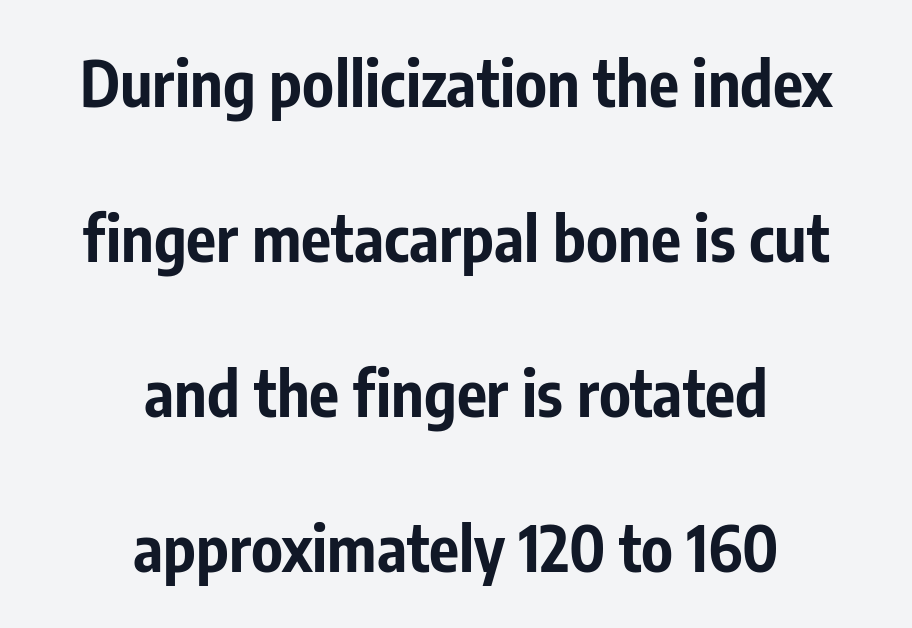
{"serif": "no", "italic": "no", "bold": "yes", "weight": "bold", "width": "condensed", "stroke_contrast": "low", "x_height": "medium", "monospaced": "no", "underline": "no", "align": "center", "line_spacing": "loose", "line_spacing_ratio": 2.46, "letter_spacing": "normal", "letter_spacing_em": 0.0, "glyph_px": 63}
